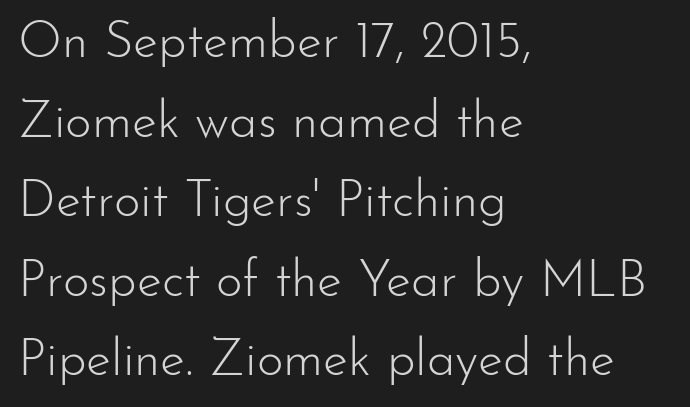
Q: Is the text bold? A: No.
Q: Is the text italic (slanted)? A: No, it is upright.
Q: Is the typeface a serif or a sans-serif typeface? A: Sans-serif.
Q: Is the text underlined? A: No.
Q: How is the paragraph aligned? A: Left-aligned.
Q: Is the spacing between letters normal or unusually wide? A: Normal.
Q: Is the spacing between lines tight, normal or loose? A: Normal.
Q: Width (condensed, normal, or wide)? A: Normal.
Q: Stroke contrast? A: Low.
Q: x-height? A: Small.
Q: Monospaced? A: No.
